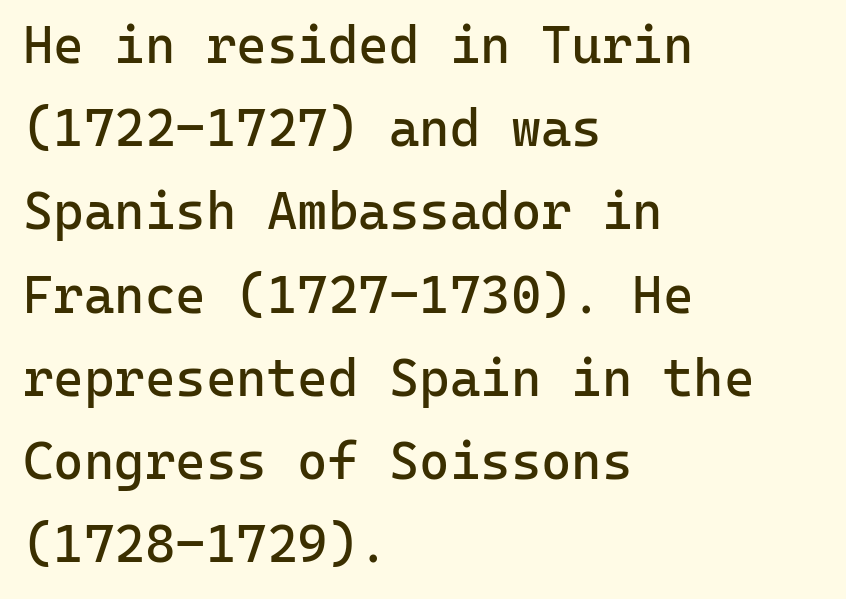
Unmarked baselines from the first word to the last. Tracking here is standard; glyphs follow each other at the usual distance. One-word summary of the alignment: left. The typeface has the unassuming heft of standard copy or less. You can tell it's not italic because the verticals are truly vertical. Nothing sits at the stroke ends, so this counts as sans-serif.
